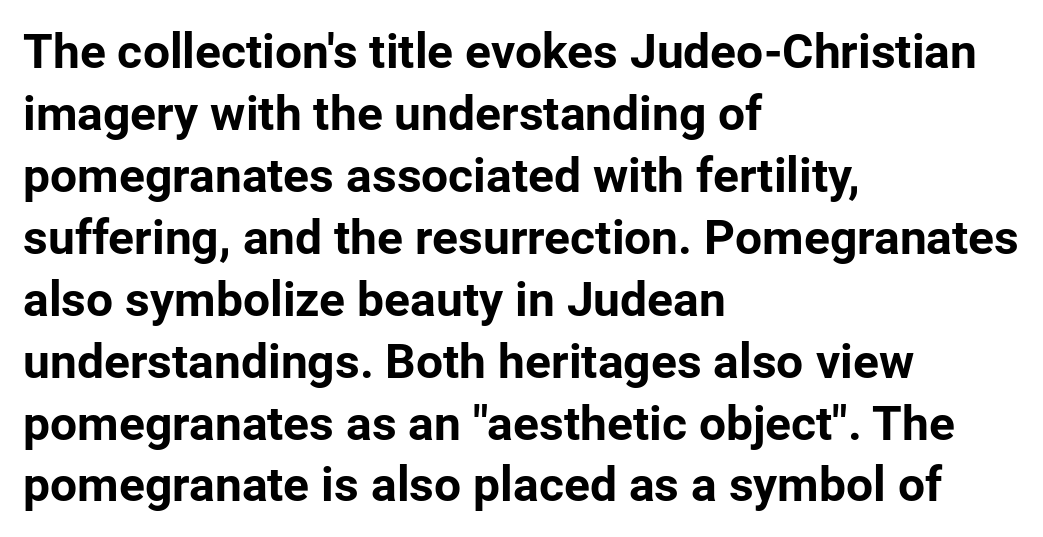
Q: Is the text bold? A: Yes.
Q: Is the text italic (slanted)? A: No, it is upright.
Q: Is the typeface a serif or a sans-serif typeface? A: Sans-serif.
Q: Is the text underlined? A: No.
Q: How is the paragraph aligned? A: Left-aligned.
Q: Is the spacing between letters normal or unusually wide? A: Normal.
Q: Is the spacing between lines tight, normal or loose? A: Normal.
Q: Width (condensed, normal, or wide)? A: Normal.
Q: Stroke contrast? A: Low.
Q: x-height? A: Medium.
Q: Monospaced? A: No.
